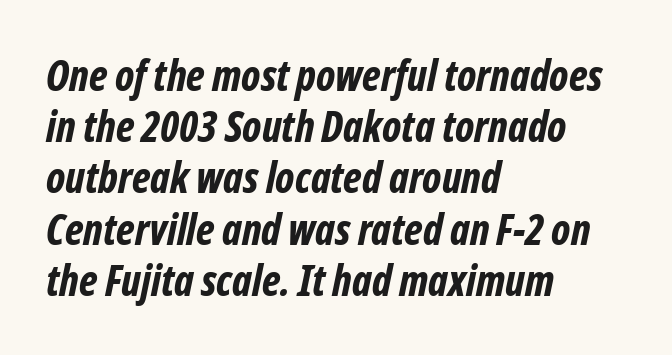
Is the block centered? No — it sits flush against the left margin. Spacing verdict: proportional, widths tailored to each character. Look at the tracking — it's just the regular setting, nothing added. The face used here has a pronounced slope to its letters.
